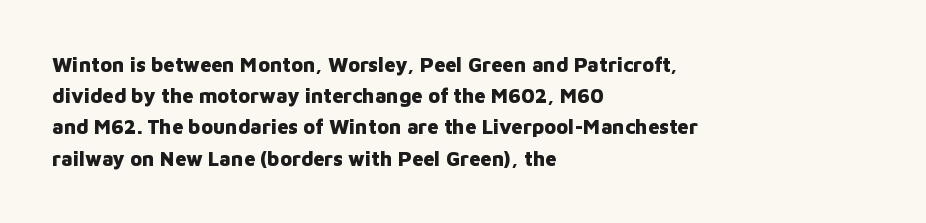
{"italic": "no", "bold": "yes", "underline": "no", "align": "left", "line_spacing": "normal", "line_spacing_ratio": 1.56, "letter_spacing": "normal", "letter_spacing_em": 0.0, "glyph_px": 20}
